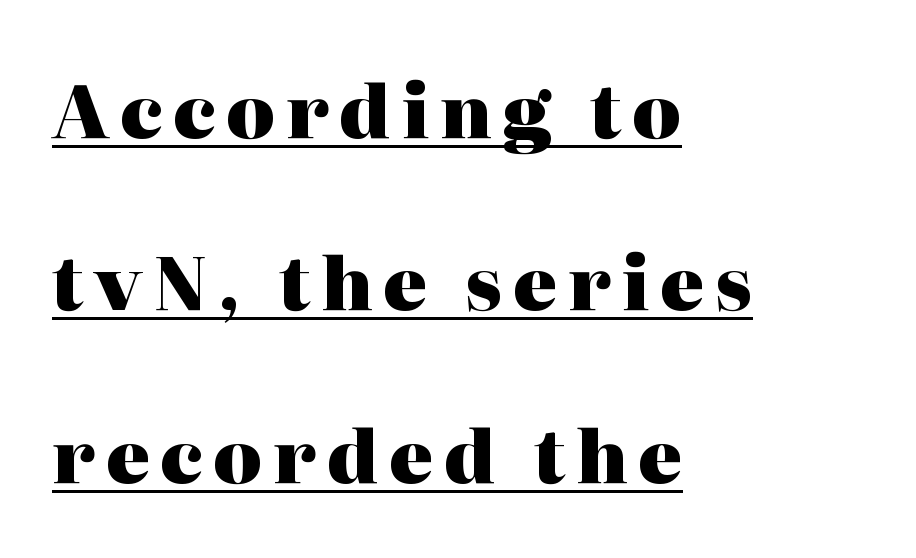
The image shows 73 px heavy serif type, upright; set left-aligned, loose line spacing (2.36x), underlined; high stroke contrast and a medium x-height.
